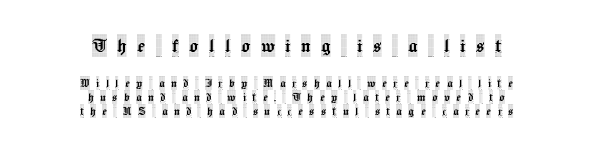
Q: Is the text italic (slanted)? A: No, it is upright.
Q: Is the text underlined? A: No.
Q: How is the paragraph aligned? A: Centered.
Q: Is the spacing between letters normal or unusually wide? A: Unusually wide.
Q: Is the spacing between lines tight, normal or loose? A: Tight.
Q: Which block of text is set in a larger size, the first (top) or the second (bottom)? A: The first (top) one.
